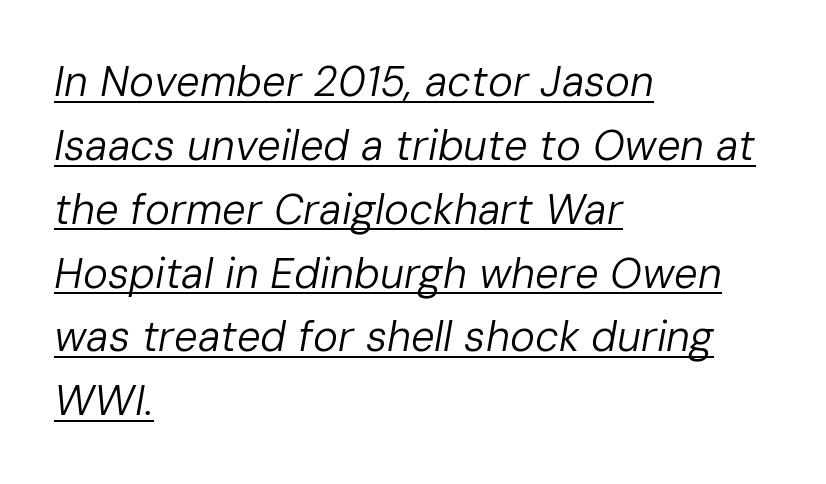
Q: Is the text bold? A: No.
Q: Is the text italic (slanted)? A: Yes, it leans right by about 10 degrees.
Q: Is the text underlined? A: Yes.
Q: How is the paragraph aligned? A: Left-aligned.
Q: Is the spacing between letters normal or unusually wide? A: Normal.
Q: Is the spacing between lines tight, normal or loose? A: Normal.
Q: Width (condensed, normal, or wide)? A: Normal.
Q: Stroke contrast? A: Low.
Q: x-height? A: Medium.
Q: Monospaced? A: No.
